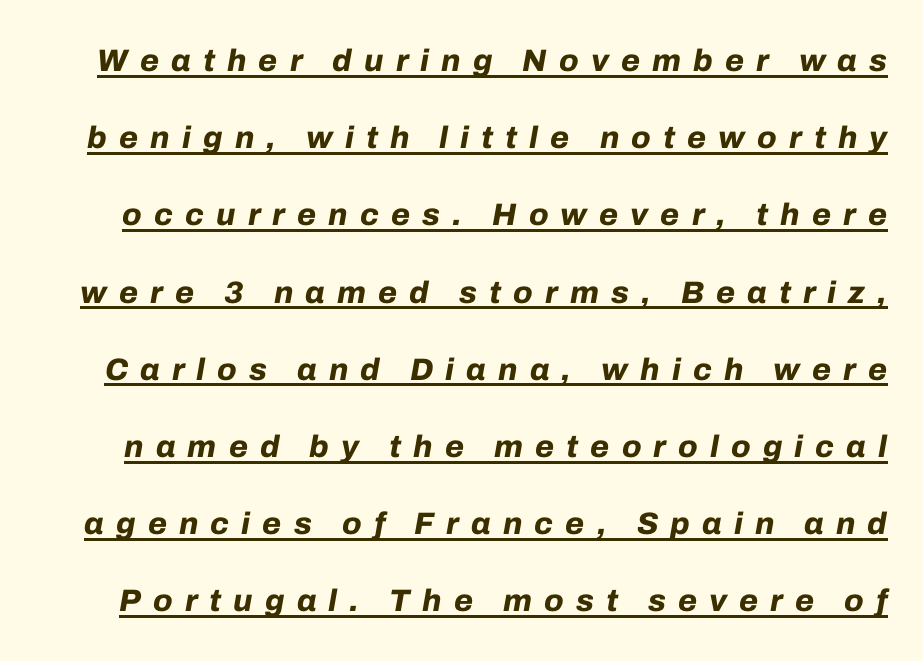
{"italic": "yes", "lean": "right", "slant_degrees": 10, "bold": "yes", "weight": "bold", "width": "normal", "stroke_contrast": "low", "x_height": "medium", "monospaced": "no", "underline": "yes", "line_spacing": "loose", "line_spacing_ratio": 2.49, "letter_spacing": "wide", "letter_spacing_em": 0.39, "glyph_px": 31}
